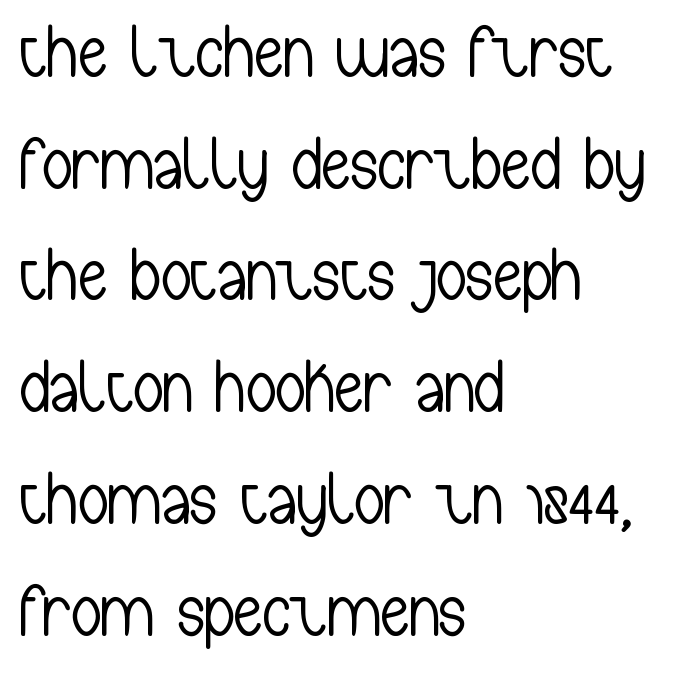
The image shows 74 px light, condensed sans-serif type, upright; set left-aligned, normal line spacing (1.51x), normal letter spacing, not underlined; low stroke contrast and a medium x-height.
